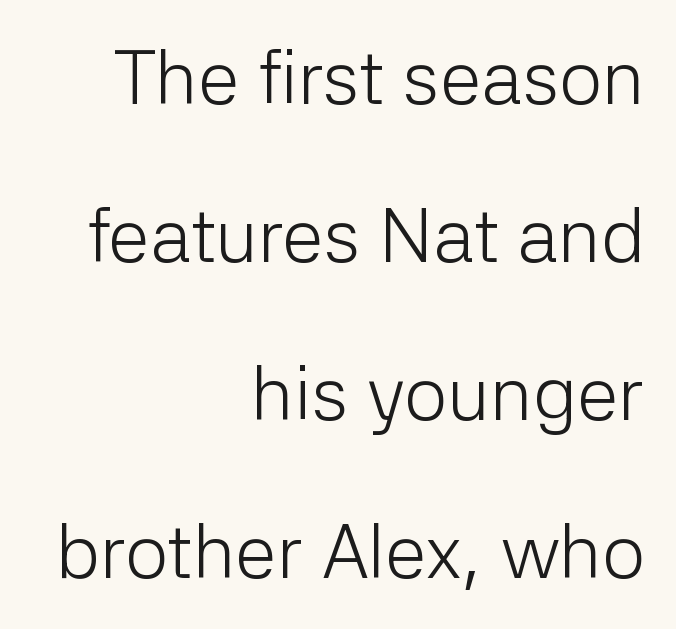
Q: Is the text bold? A: No.
Q: Is the text italic (slanted)? A: No, it is upright.
Q: Is the typeface a serif or a sans-serif typeface? A: Sans-serif.
Q: Is the text underlined? A: No.
Q: How is the paragraph aligned? A: Right-aligned.
Q: Is the spacing between letters normal or unusually wide? A: Normal.
Q: Is the spacing between lines tight, normal or loose? A: Loose.
Q: Width (condensed, normal, or wide)? A: Normal.
Q: Stroke contrast? A: Low.
Q: x-height? A: Medium.
Q: Monospaced? A: No.
